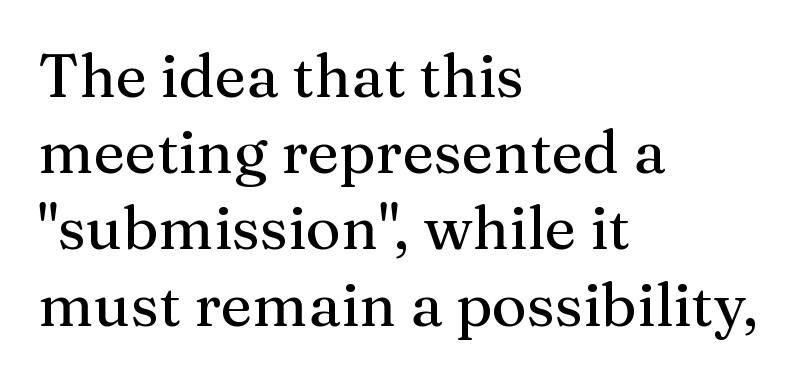
Q: Is the text italic (slanted)? A: No, it is upright.
Q: Is the typeface a serif or a sans-serif typeface? A: Serif.
Q: Is the text underlined? A: No.
Q: How is the paragraph aligned? A: Left-aligned.
Q: Is the spacing between letters normal or unusually wide? A: Normal.
Q: Is the spacing between lines tight, normal or loose? A: Normal.
Q: Width (condensed, normal, or wide)? A: Normal.
Q: Stroke contrast? A: Medium.
Q: x-height? A: Medium.
Q: Monospaced? A: No.
